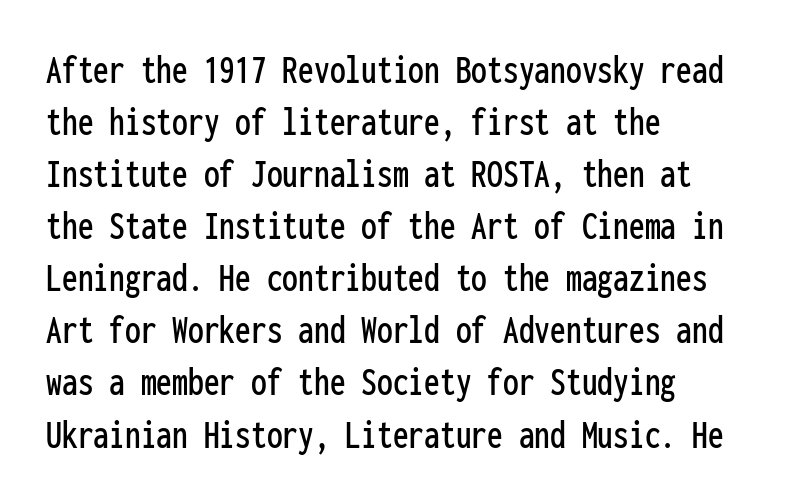
The image shows 42 px condensed sans-serif type, upright, monospaced; set left-aligned, line spacing 1.24x, normal letter spacing, not underlined; low stroke contrast and a medium x-height.
